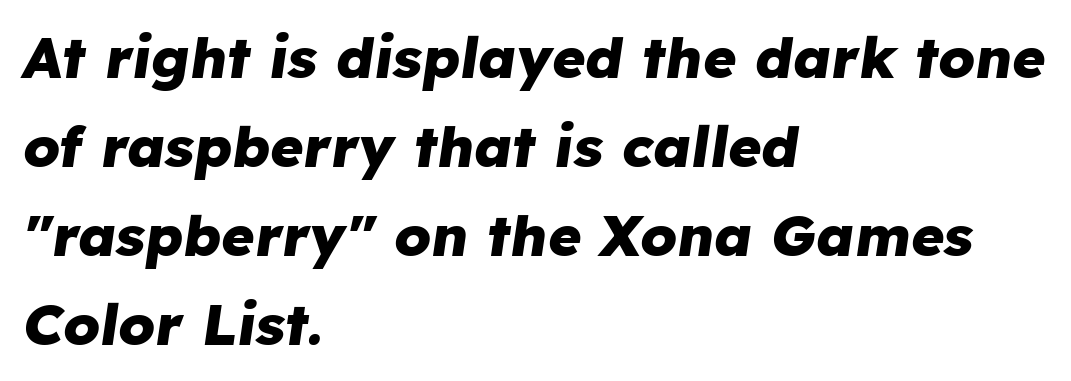
{"italic": "yes", "lean": "right", "slant_degrees": 8, "bold": "yes", "weight": "heavy", "width": "normal", "stroke_contrast": "low", "x_height": "medium", "monospaced": "no", "underline": "no", "align": "left", "line_spacing": "normal", "line_spacing_ratio": 1.56, "letter_spacing": "normal", "letter_spacing_em": 0.0, "glyph_px": 57}
